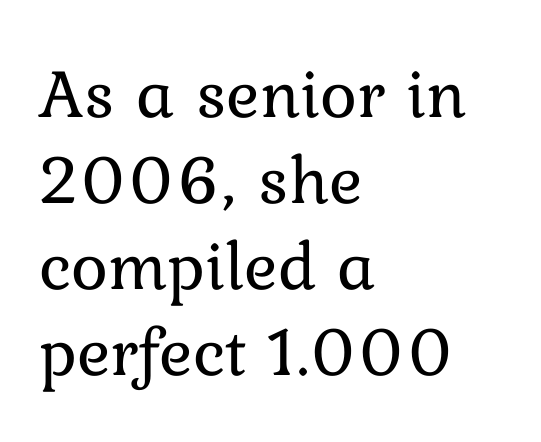
{"italic": "no", "bold": "no", "weight": "regular", "width": "normal", "stroke_contrast": "low", "x_height": "medium", "monospaced": "no", "underline": "no", "align": "left", "line_spacing_ratio": 1.23, "letter_spacing": "normal", "letter_spacing_em": 0.0, "glyph_px": 70}
